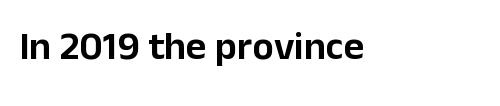
Q: Is the text italic (slanted)? A: No, it is upright.
Q: Is the typeface a serif or a sans-serif typeface? A: Sans-serif.
Q: Is the text underlined? A: No.
Q: How is the paragraph aligned? A: Left-aligned.
Q: Is the spacing between letters normal or unusually wide? A: Normal.
Q: Width (condensed, normal, or wide)? A: Normal.
Q: Stroke contrast? A: Low.
Q: x-height? A: Medium.
Q: Monospaced? A: No.
